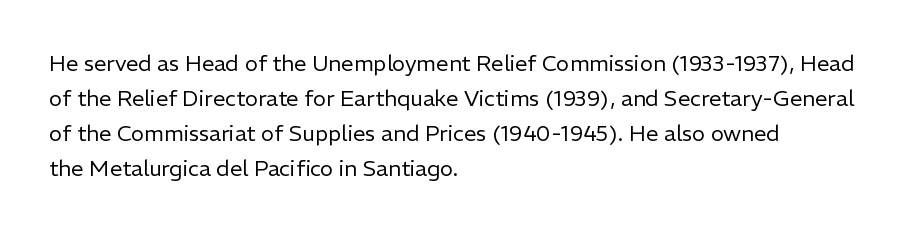
Q: Is the text bold? A: No.
Q: Is the text italic (slanted)? A: No, it is upright.
Q: Is the text underlined? A: No.
Q: How is the paragraph aligned? A: Left-aligned.
Q: Is the spacing between letters normal or unusually wide? A: Normal.
Q: Is the spacing between lines tight, normal or loose? A: Normal.
